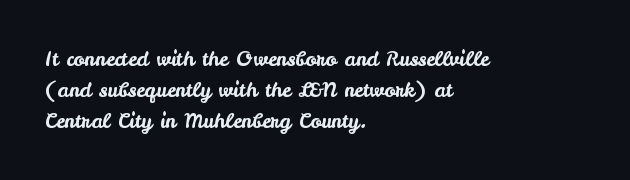
Q: Is the text italic (slanted)? A: Yes.
Q: Is the text underlined? A: No.
Q: How is the paragraph aligned? A: Left-aligned.
Q: Is the spacing between letters normal or unusually wide? A: Normal.
Q: Is the spacing between lines tight, normal or loose? A: Normal.
